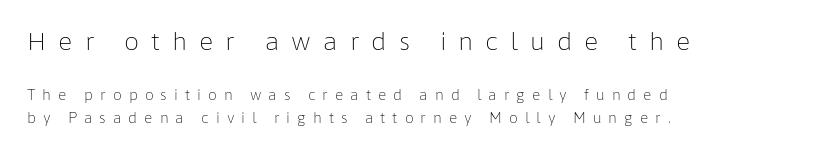
Q: Is the text bold? A: No.
Q: Is the text italic (slanted)? A: No, it is upright.
Q: Is the text underlined? A: No.
Q: How is the paragraph aligned? A: Left-aligned.
Q: Is the spacing between letters normal or unusually wide? A: Unusually wide.
Q: Is the spacing between lines tight, normal or loose? A: Normal.
Q: Which block of text is set in a larger size, the first (top) or the second (bottom)? A: The first (top) one.
